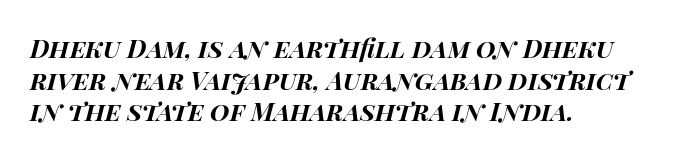
The image shows 25 px bold type, italic (leaning right); set left-aligned, normal line spacing (1.27x), normal letter spacing, not underlined.
